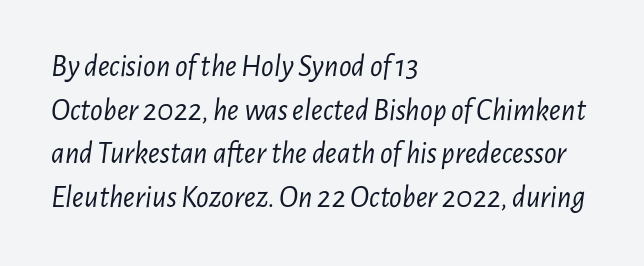
Q: Is the text bold? A: No.
Q: Is the text italic (slanted)? A: Yes, it leans right by about 7 degrees.
Q: Is the text underlined? A: No.
Q: How is the paragraph aligned? A: Left-aligned.
Q: Is the spacing between letters normal or unusually wide? A: Normal.
Q: Is the spacing between lines tight, normal or loose? A: Normal.
Q: Width (condensed, normal, or wide)? A: Condensed.
Q: Stroke contrast? A: Low.
Q: x-height? A: Medium.
Q: Monospaced? A: No.
